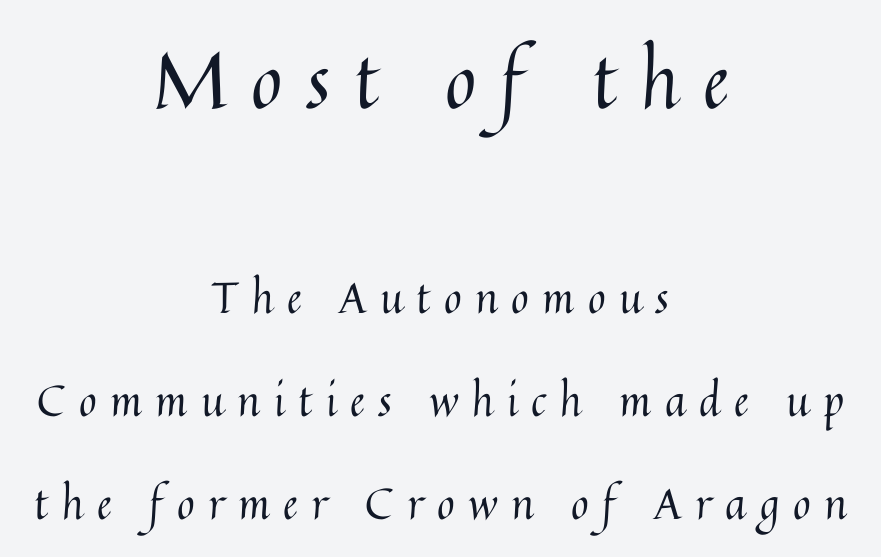
The image shows 76 px regular-weight type; set centered, loose line spacing (2.39x), unusually wide letter spacing (+0.31 em), not underlined; the first (top) block is 1.77x larger; medium stroke contrast and a medium x-height.
